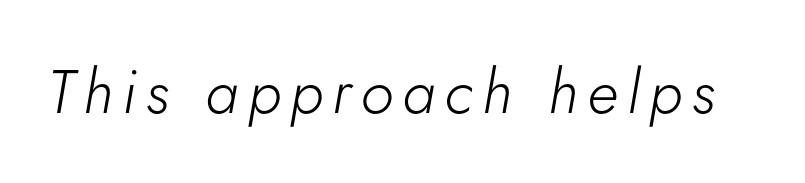
Tall strokes in this sample are angled rather than plumb. Think of a printed novel: that variable character pitch is what you see here. Unbolded letterforms with no extra heft. The strip under each line holds only bare page.
